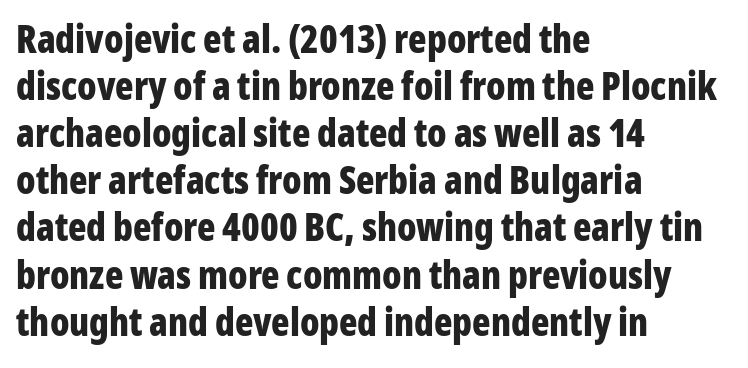
{"serif": "no", "italic": "no", "bold": "yes", "weight": "bold", "width": "condensed", "stroke_contrast": "low", "x_height": "medium", "monospaced": "no", "underline": "no", "align": "left", "line_spacing_ratio": 1.24, "letter_spacing": "normal", "letter_spacing_em": 0.0, "glyph_px": 38}
